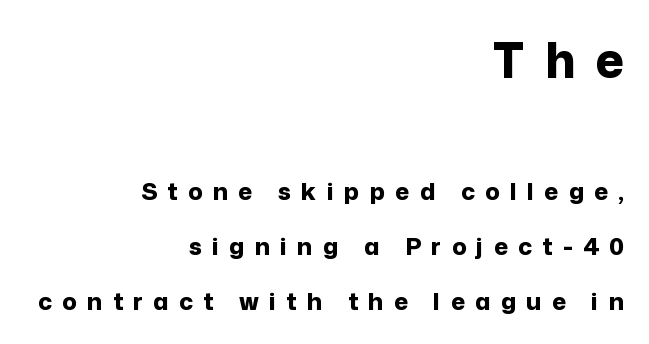
Q: Is the text bold? A: Yes.
Q: Is the text italic (slanted)? A: No, it is upright.
Q: Is the typeface a serif or a sans-serif typeface? A: Sans-serif.
Q: Is the text underlined? A: No.
Q: How is the paragraph aligned? A: Right-aligned.
Q: Is the spacing between letters normal or unusually wide? A: Unusually wide.
Q: Is the spacing between lines tight, normal or loose? A: Loose.
Q: Which block of text is set in a larger size, the first (top) or the second (bottom)? A: The first (top) one.
Q: Width (condensed, normal, or wide)? A: Normal.
Q: Stroke contrast? A: Low.
Q: x-height? A: Medium.
Q: Monospaced? A: No.
